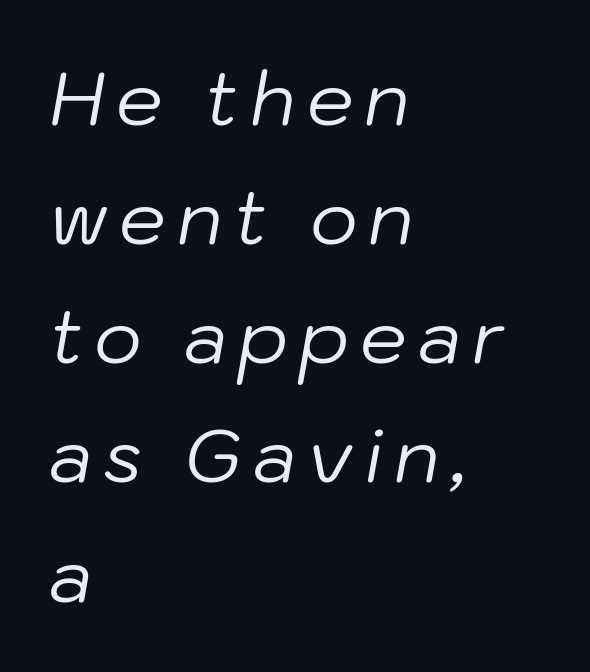
{"italic": "yes", "lean": "right", "slant_degrees": 10, "bold": "no", "weight": "regular", "width": "normal", "stroke_contrast": "low", "x_height": "medium", "monospaced": "no", "underline": "no", "align": "left", "line_spacing": "normal", "line_spacing_ratio": 1.61, "glyph_px": 74}
